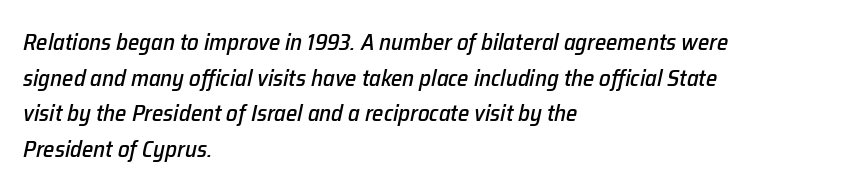
{"italic": "yes", "lean": "right", "slant_degrees": 12, "underline": "no", "align": "left", "line_spacing": "normal", "line_spacing_ratio": 1.55, "letter_spacing": "normal", "letter_spacing_em": 0.0, "glyph_px": 23}
